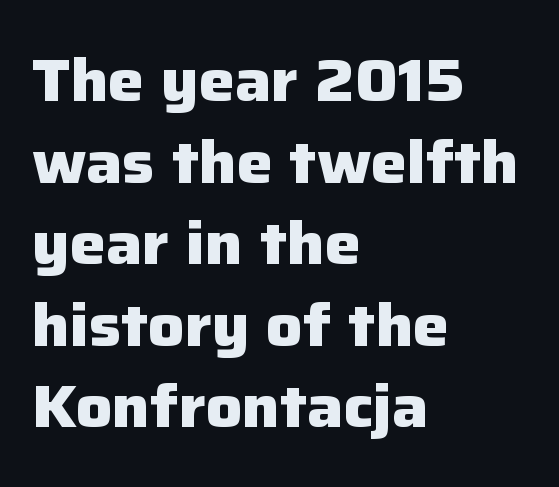
{"serif": "no", "italic": "no", "bold": "yes", "weight": "heavy", "width": "normal", "stroke_contrast": "low", "x_height": "medium", "monospaced": "no", "underline": "no", "align": "left", "line_spacing": "normal", "line_spacing_ratio": 1.36, "letter_spacing": "normal", "letter_spacing_em": 0.0, "glyph_px": 60}
